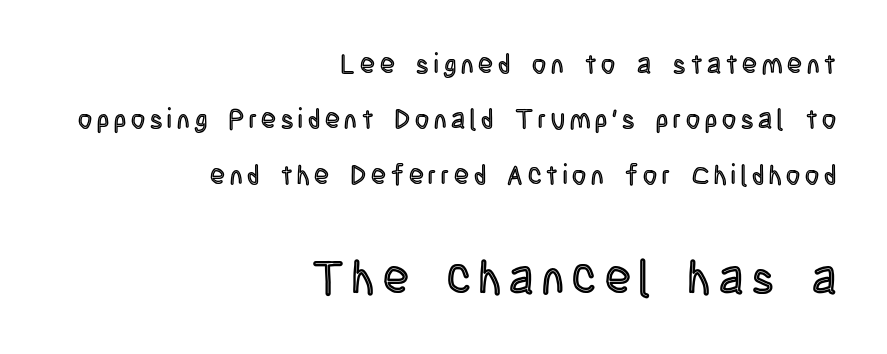
The image shows 47 px condensed type, upright; set right-aligned, loose line spacing (2.05x), not underlined; the second (bottom) block is 1.74x larger; a large x-height.
